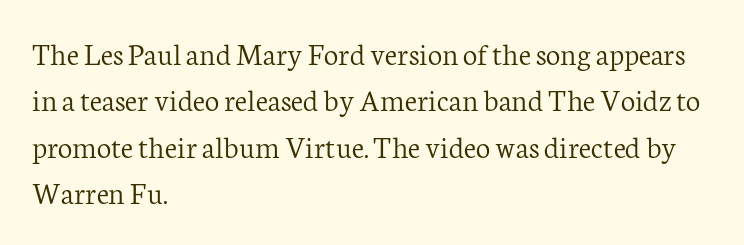
{"serif": "yes", "italic": "no", "bold": "no", "weight": "light", "width": "normal", "stroke_contrast": "low", "x_height": "medium", "monospaced": "no", "underline": "no", "align": "left", "line_spacing": "normal", "line_spacing_ratio": 1.45, "letter_spacing": "normal", "letter_spacing_em": 0.0, "glyph_px": 32}
